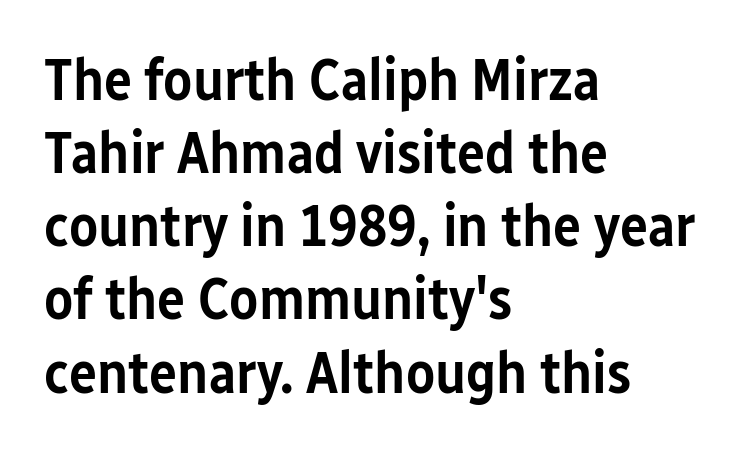
{"serif": "no", "italic": "no", "bold": "semi", "weight": "semibold", "width": "condensed", "stroke_contrast": "low", "x_height": "medium", "monospaced": "no", "underline": "no", "align": "left", "line_spacing_ratio": 1.24, "letter_spacing": "normal", "letter_spacing_em": 0.0, "glyph_px": 59}
